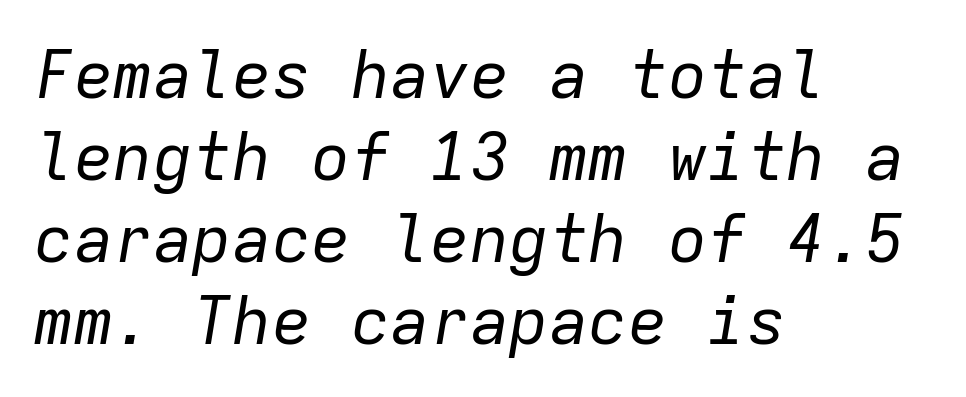
These lines stack with their left ends in a neat column. The specimen reads as italic at a glance. Caption: face not bold, strokes unweighted. Here the designer chose a console-style face with uniform glyph widths.
